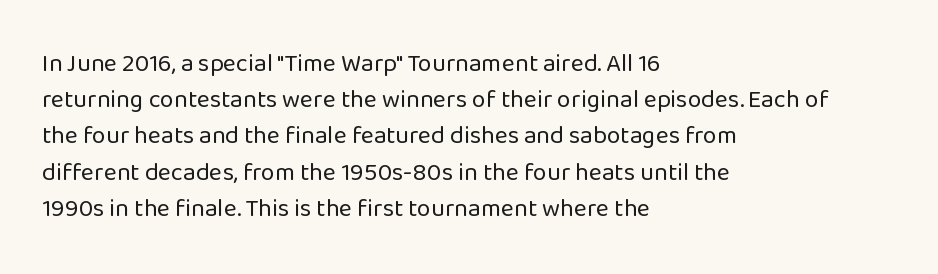
Q: Is the text bold? A: No.
Q: Is the text italic (slanted)? A: No, it is upright.
Q: Is the text underlined? A: No.
Q: How is the paragraph aligned? A: Left-aligned.
Q: Is the spacing between letters normal or unusually wide? A: Normal.
Q: Is the spacing between lines tight, normal or loose? A: Normal.
